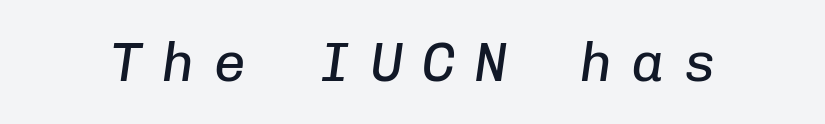
You could only call the tracking loose — the letters float apart. Would a proofreader flag this as italicized? Yes. Weight: in the light-to-regular range. The rendering uses typewriter-style spacing with identical character cells. A clean baseline with only descenders dipping below it.
